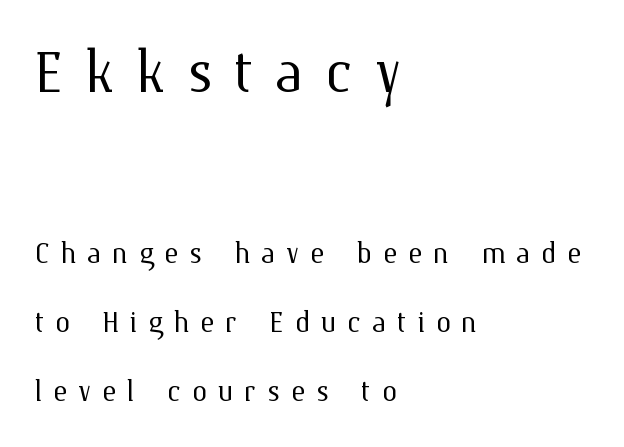
The image shows 76 px light type, upright; set left-aligned, line spacing 1.82x, unusually wide letter spacing (+0.28 em), not underlined; the first (top) block is 2.0x larger; medium stroke contrast and a medium x-height.
